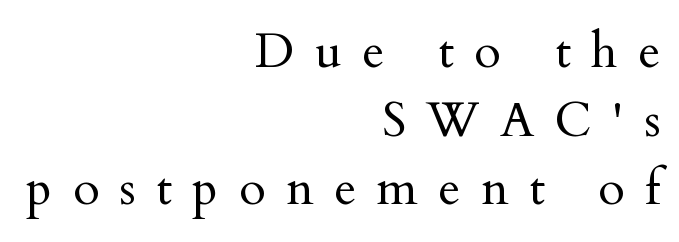
Q: Is the text bold? A: No.
Q: Is the text italic (slanted)? A: No, it is upright.
Q: Is the typeface a serif or a sans-serif typeface? A: Serif.
Q: Is the text underlined? A: No.
Q: How is the paragraph aligned? A: Right-aligned.
Q: Is the spacing between letters normal or unusually wide? A: Unusually wide.
Q: Is the spacing between lines tight, normal or loose? A: Normal.
Q: Width (condensed, normal, or wide)? A: Normal.
Q: Stroke contrast? A: Medium.
Q: x-height? A: Small.
Q: Monospaced? A: No.
